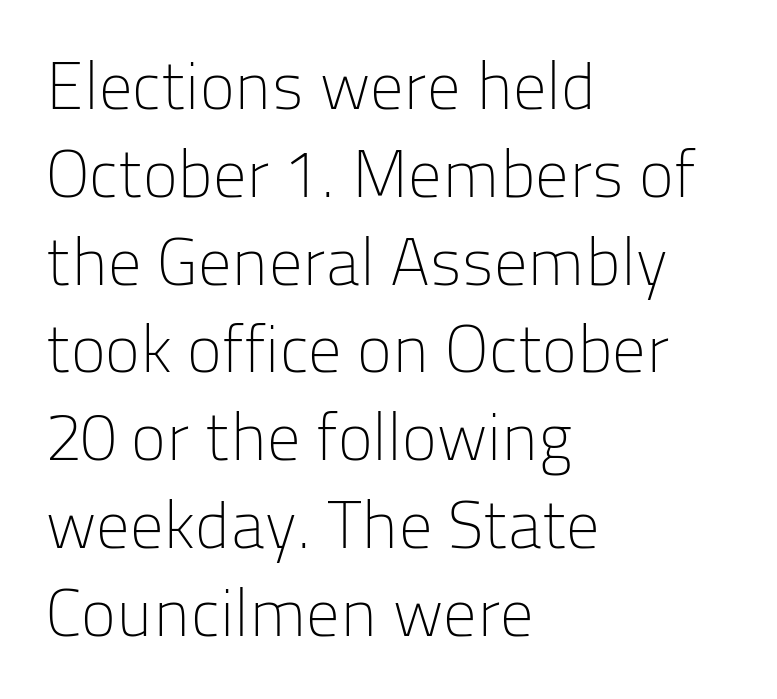
Q: Is the text bold? A: No.
Q: Is the text italic (slanted)? A: No, it is upright.
Q: Is the typeface a serif or a sans-serif typeface? A: Sans-serif.
Q: Is the text underlined? A: No.
Q: How is the paragraph aligned? A: Left-aligned.
Q: Is the spacing between letters normal or unusually wide? A: Normal.
Q: Is the spacing between lines tight, normal or loose? A: Normal.
Q: Width (condensed, normal, or wide)? A: Normal.
Q: Stroke contrast? A: Low.
Q: x-height? A: Medium.
Q: Monospaced? A: No.
